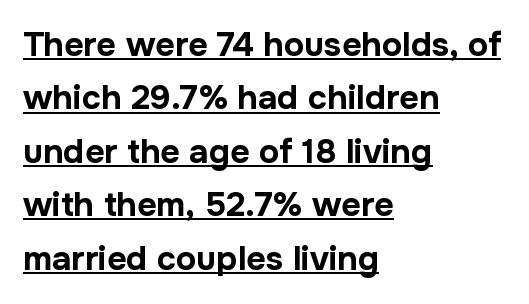
Is this a fixed-width face? No — the glyphs have proportional, varying widths. Each word holds together tightly as a unit, with standard inter-letter gaps. The rag falls on the right side of this text block. These lines are composed in type without serifs.
